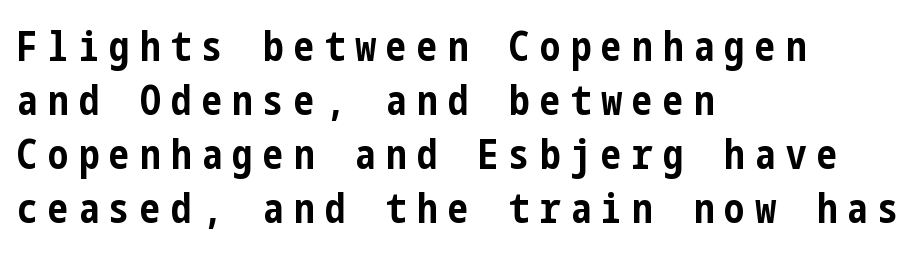
{"serif": "no", "italic": "no", "bold": "yes", "weight": "bold", "width": "condensed", "stroke_contrast": "low", "x_height": "medium", "underline": "no", "align": "left", "line_spacing": "normal", "line_spacing_ratio": 1.32, "letter_spacing": "wide", "letter_spacing_em": 0.25, "glyph_px": 41}
